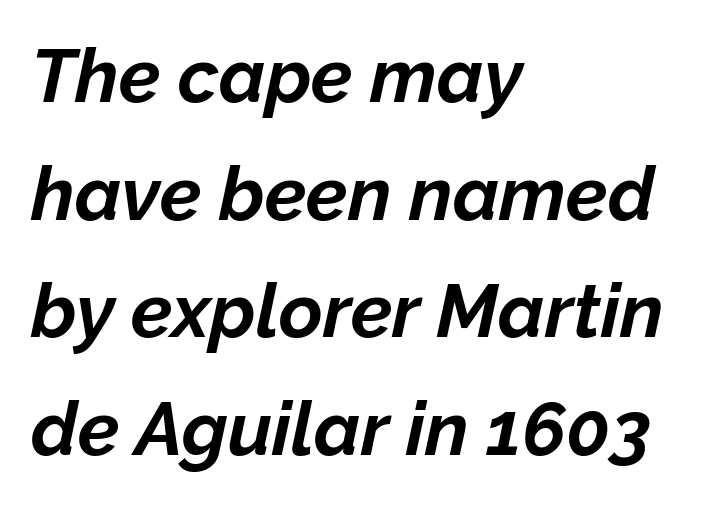
{"italic": "yes", "lean": "right", "slant_degrees": 12, "bold": "yes", "weight": "bold", "width": "normal", "stroke_contrast": "low", "x_height": "medium", "monospaced": "no", "underline": "no", "align": "left", "line_spacing": "normal", "line_spacing_ratio": 1.57, "letter_spacing": "normal", "letter_spacing_em": 0.0, "glyph_px": 75}
